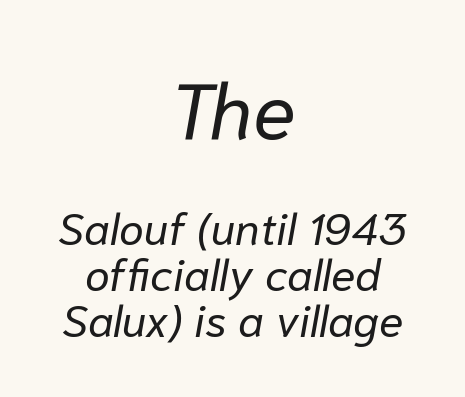
These lines are rendered in a variable-pitch font. Descender tails drop into unmarked territory. The lines are packed closely together with very little leading. A typesetter would call this zero additional tracking. Weight: regular or lighter. Rendered with sloped, italic letterforms.
